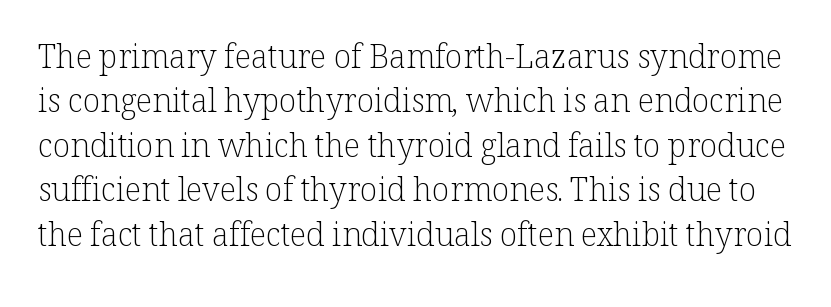
Q: Is the text bold? A: No.
Q: Is the text italic (slanted)? A: No, it is upright.
Q: Is the typeface a serif or a sans-serif typeface? A: Serif.
Q: Is the text underlined? A: No.
Q: Is the spacing between letters normal or unusually wide? A: Normal.
Q: Is the spacing between lines tight, normal or loose? A: Normal.
Q: Width (condensed, normal, or wide)? A: Normal.
Q: Stroke contrast? A: Low.
Q: x-height? A: Medium.
Q: Monospaced? A: No.
